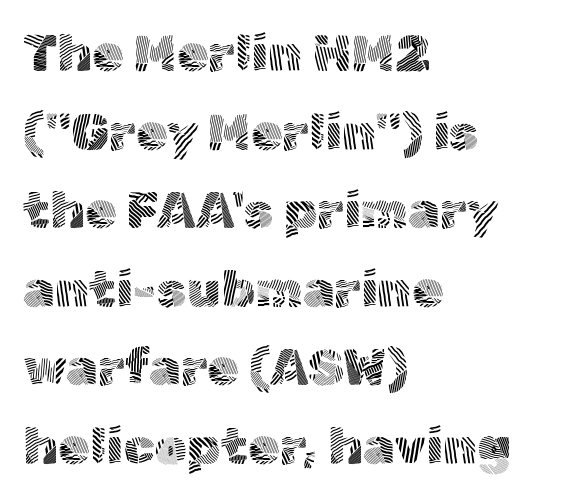
Q: Is the text bold? A: No.
Q: Is the text italic (slanted)? A: No, it is upright.
Q: Is the typeface a serif or a sans-serif typeface? A: Sans-serif.
Q: Is the text underlined? A: No.
Q: How is the paragraph aligned? A: Left-aligned.
Q: Is the spacing between letters normal or unusually wide? A: Normal.
Q: Is the spacing between lines tight, normal or loose? A: Normal.
Q: Width (condensed, normal, or wide)? A: Normal.
Q: x-height? A: Medium.
Q: Monospaced? A: No.
